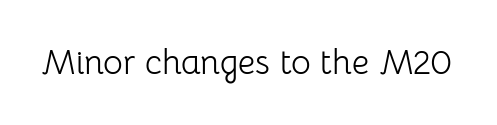
Q: Is the text bold? A: No.
Q: Is the text italic (slanted)? A: No, it is upright.
Q: Is the typeface a serif or a sans-serif typeface? A: Sans-serif.
Q: Is the text underlined? A: No.
Q: Is the spacing between letters normal or unusually wide? A: Normal.
Q: Width (condensed, normal, or wide)? A: Normal.
Q: Stroke contrast? A: Low.
Q: x-height? A: Medium.
Q: Monospaced? A: No.
